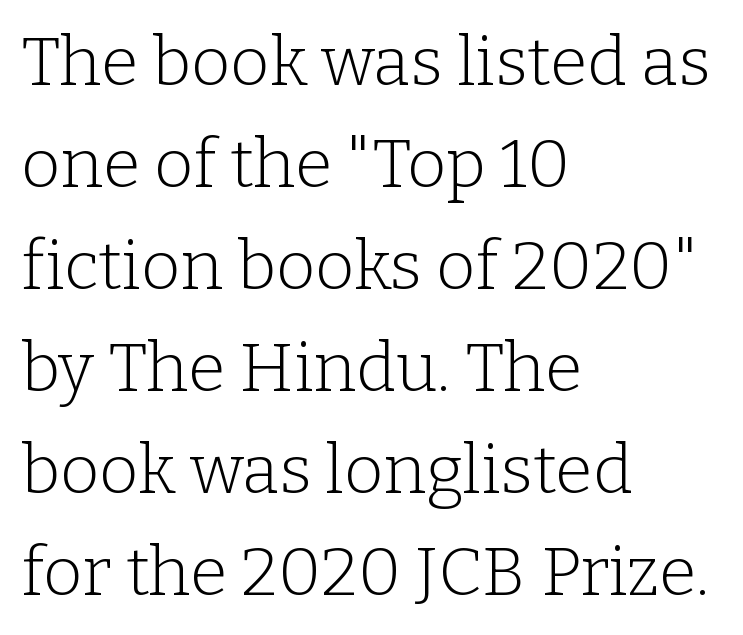
The image shows 68 px light serif type, upright; set left-aligned, normal line spacing (1.5x), normal letter spacing, not underlined; low stroke contrast and a medium x-height.
